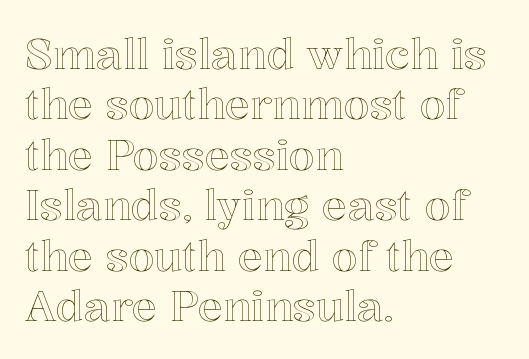
Q: Is the text italic (slanted)? A: No, it is upright.
Q: Is the text underlined? A: No.
Q: How is the paragraph aligned? A: Left-aligned.
Q: Is the spacing between letters normal or unusually wide? A: Normal.
Q: Width (condensed, normal, or wide)? A: Normal.
Q: x-height? A: Medium.
Q: Monospaced? A: No.
